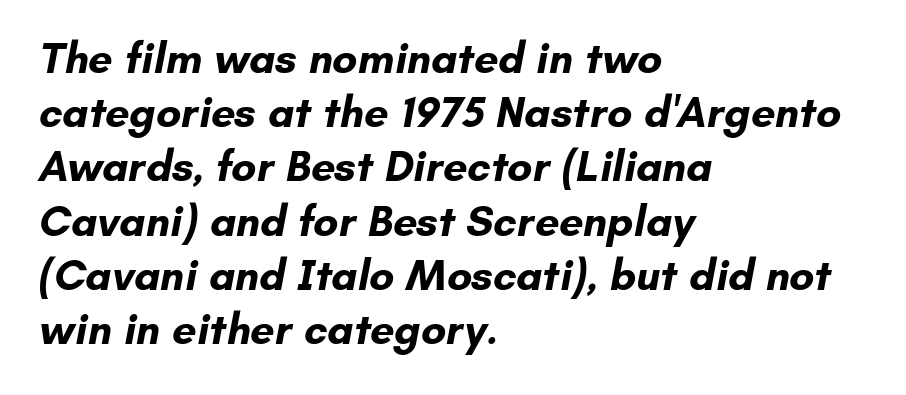
{"serif": "no", "bold": "yes", "weight": "bold", "width": "normal", "stroke_contrast": "low", "x_height": "small", "monospaced": "no", "underline": "no", "align": "left", "line_spacing": "normal", "line_spacing_ratio": 1.26, "letter_spacing": "normal", "letter_spacing_em": 0.0, "glyph_px": 43}
